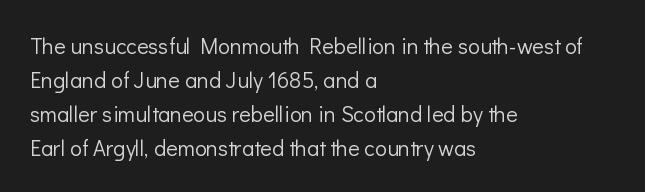
The image shows 22 px text type, upright; set left-aligned, normal line spacing (1.54x), normal letter spacing, not underlined.
